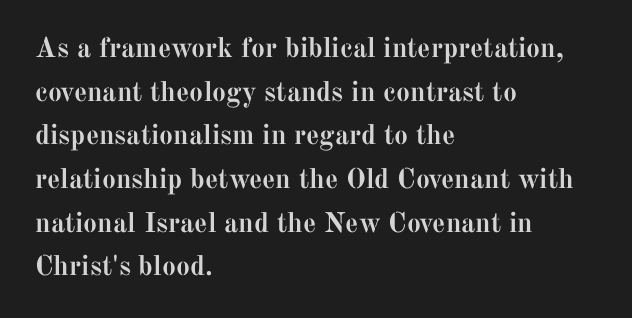
The strokes are fattened all the way to bold. Yep, those are serifs on the letters. Posture: upright roman. Spacing verdict: proportional, widths tailored to each character.
